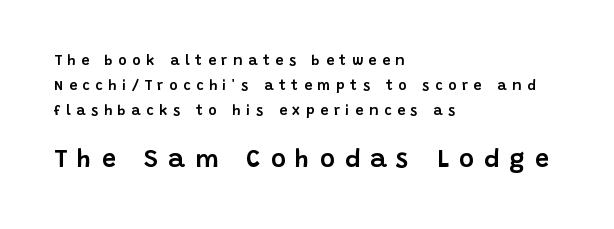
{"italic": "no", "underline": "no", "align": "left", "line_spacing_ratio": 1.77, "letter_spacing": "wide", "letter_spacing_em": 0.41, "larger_block": "second", "size_ratio": 1.79, "glyph_px": 25}
